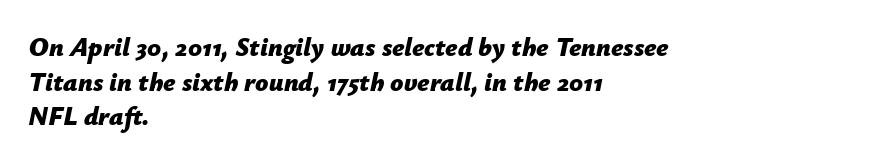
The image shows 26 px bold type, italic (leaning right); set left-aligned, normal line spacing (1.33x), normal letter spacing, not underlined.
